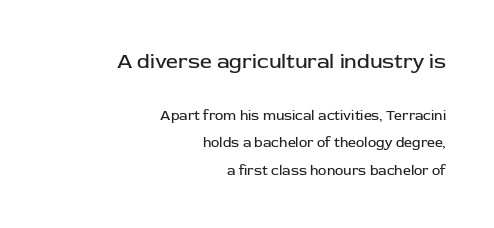
Q: Is the text bold? A: No.
Q: Is the text italic (slanted)? A: No, it is upright.
Q: Is the text underlined? A: No.
Q: How is the paragraph aligned? A: Right-aligned.
Q: Is the spacing between letters normal or unusually wide? A: Normal.
Q: Is the spacing between lines tight, normal or loose? A: Loose.
Q: Which block of text is set in a larger size, the first (top) or the second (bottom)? A: The first (top) one.
